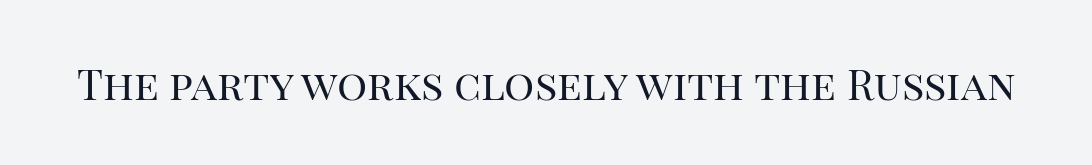
Q: Is the text bold? A: No.
Q: Is the text italic (slanted)? A: No, it is upright.
Q: Is the typeface a serif or a sans-serif typeface? A: Serif.
Q: Is the text underlined? A: No.
Q: Is the spacing between letters normal or unusually wide? A: Normal.
Q: Width (condensed, normal, or wide)? A: Normal.
Q: Stroke contrast? A: High.
Q: x-height? A: Large.
Q: Monospaced? A: No.
